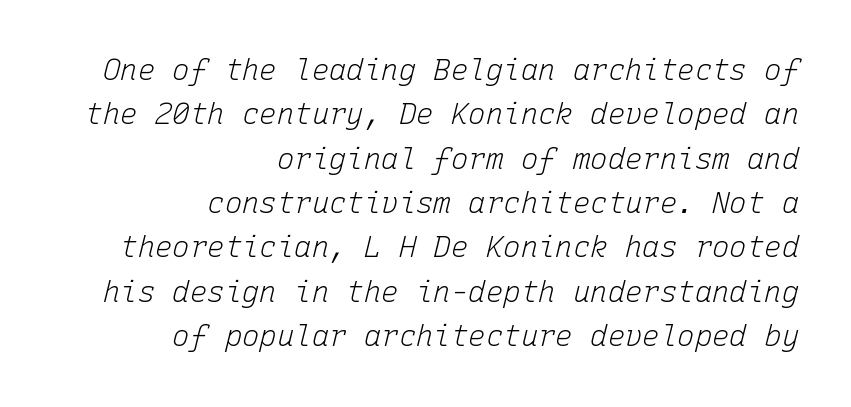
The image shows 29 px light type, italic (leaning right), monospaced; set right-aligned, normal line spacing (1.53x), normal letter spacing, not underlined; low stroke contrast and a medium x-height.
